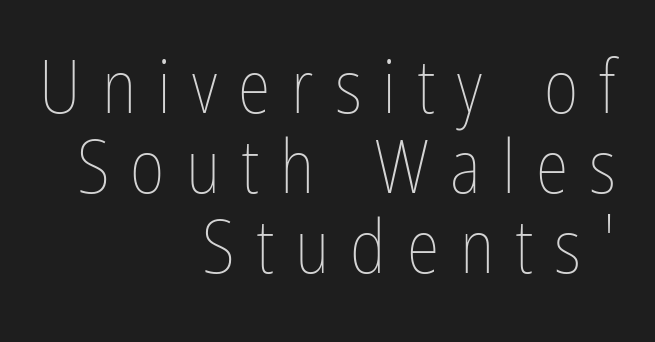
The image shows 75 px thin, condensed type, upright; set right-aligned, tight line spacing (1.07x), unusually wide letter spacing (+0.28 em), not underlined; low stroke contrast and a medium x-height.
